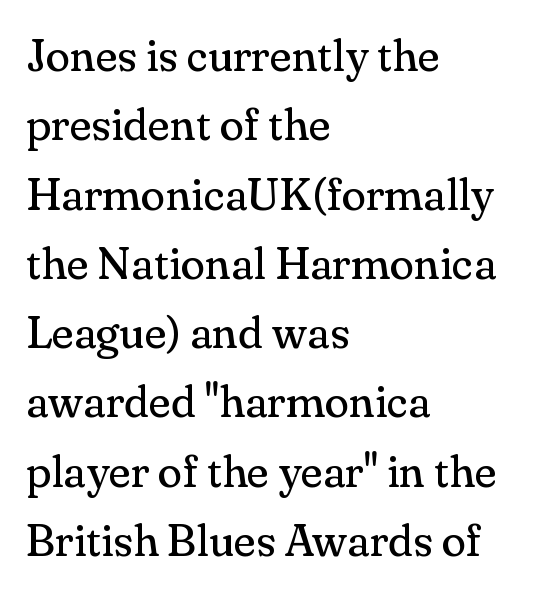
The image shows 45 px regular-weight serif type, upright; set left-aligned, normal line spacing (1.54x), normal letter spacing, not underlined; medium stroke contrast and a small x-height.
